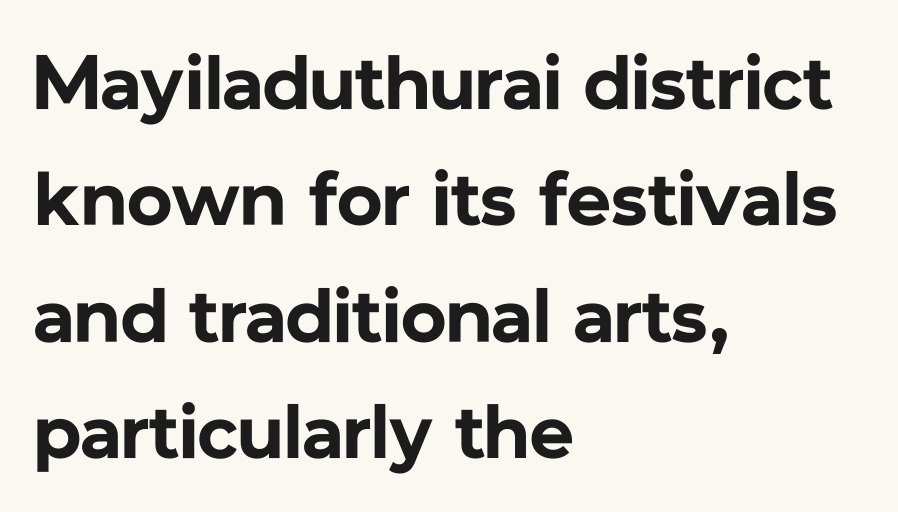
The image shows 77 px bold sans-serif type, upright; set left-aligned, normal line spacing (1.51x), normal letter spacing, not underlined; low stroke contrast and a medium x-height.
